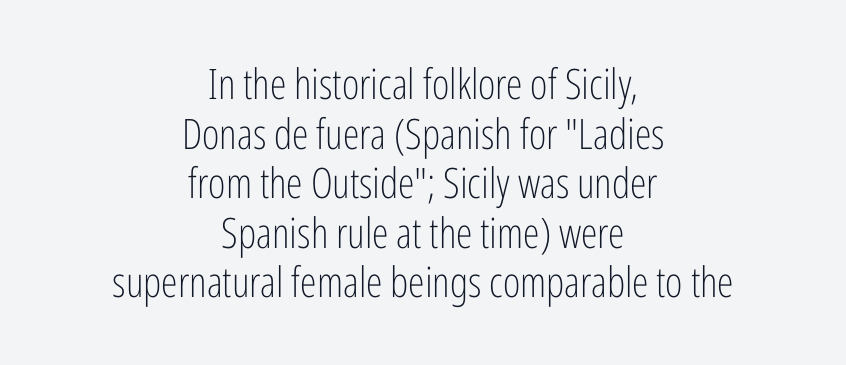
Glyph-to-glyph distance matches everyday printed text. Type without underlining. Looks like regular typesetting: each glyph gets only the width it needs. Posture: upright roman. Compared with a typical body face, this is equally light or lighter still. The text was rendered using a sans face with plain stroke endings.
